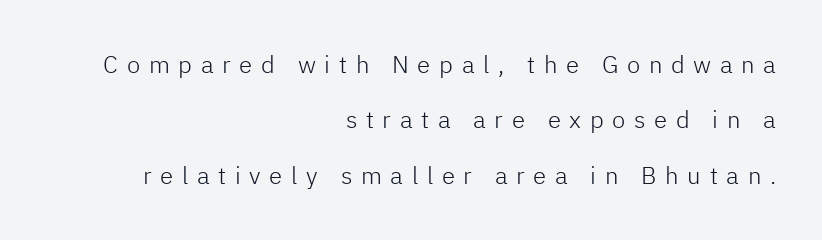
{"italic": "no", "bold": "no", "underline": "no", "align": "right", "line_spacing": "loose", "line_spacing_ratio": 2.31, "letter_spacing": "wide", "letter_spacing_em": 0.36, "glyph_px": 24}
